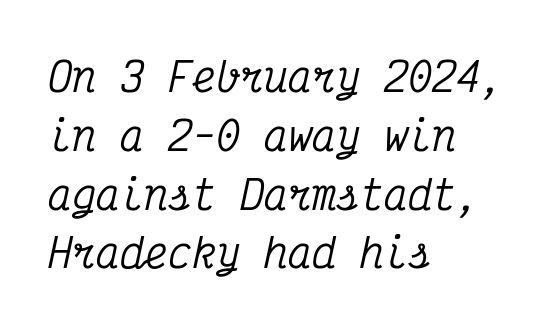
{"serif": "yes", "italic": "yes", "lean": "right", "slant_degrees": 12, "width": "condensed", "stroke_contrast": "medium", "x_height": "medium", "monospaced": "yes", "underline": "no", "align": "left", "line_spacing": "normal", "line_spacing_ratio": 1.47, "letter_spacing": "normal", "letter_spacing_em": 0.0, "glyph_px": 40}
